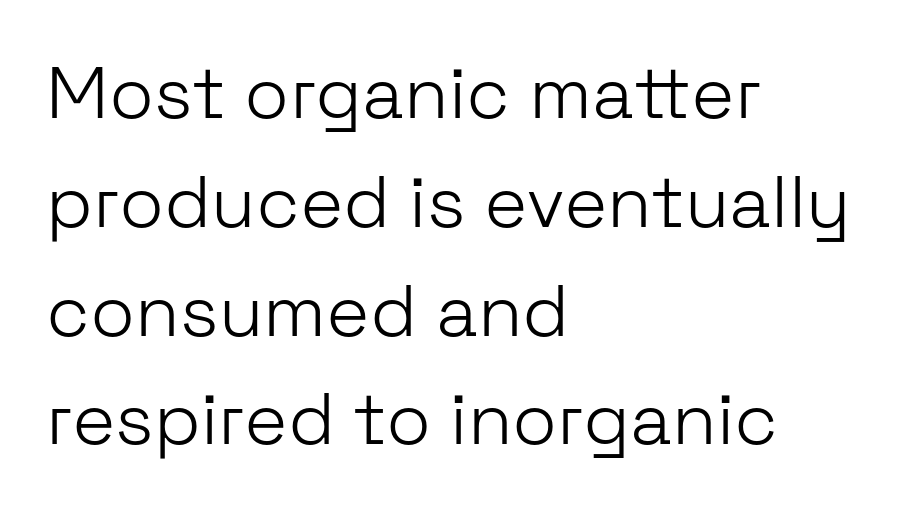
The font is comparable to plain body text, perhaps lighter. This sample uses an upright cut, with every glyph sitting square on the baseline. Summary of vertical rhythm: regular, with standard interline spacing. A typesetter would call this zero additional tracking. Plain, unruled lines of type. Looks like regular typesetting: each glyph gets only the width it needs.
